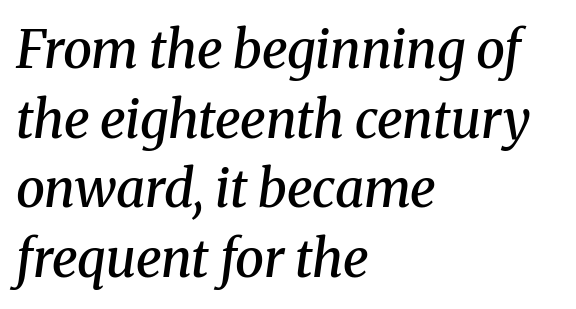
{"serif": "yes", "italic": "yes", "lean": "right", "slant_degrees": 8, "bold": "semi", "weight": "semibold", "width": "normal", "stroke_contrast": "medium", "x_height": "medium", "monospaced": "no", "underline": "no", "align": "left", "line_spacing": "normal", "line_spacing_ratio": 1.34, "letter_spacing": "normal", "letter_spacing_em": 0.0, "glyph_px": 52}
